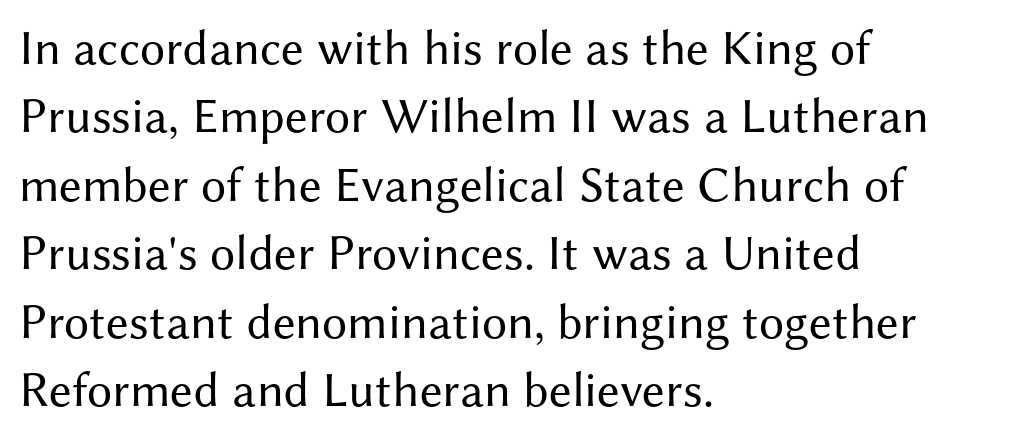
{"serif": "no", "italic": "no", "bold": "no", "weight": "regular", "width": "normal", "stroke_contrast": "medium", "x_height": "medium", "monospaced": "no", "underline": "no", "align": "left", "line_spacing": "normal", "line_spacing_ratio": 1.37, "letter_spacing": "normal", "letter_spacing_em": 0.0, "glyph_px": 50}
